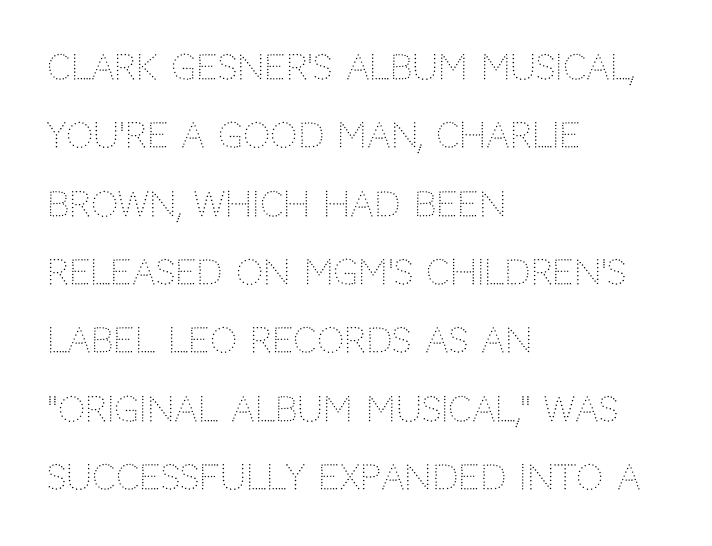
{"serif": "no", "italic": "no", "bold": "no", "weight": "light", "width": "normal", "stroke_contrast": "low", "x_height": "large", "monospaced": "no", "underline": "no", "align": "left", "line_spacing": "loose", "line_spacing_ratio": 2.01, "letter_spacing": "normal", "letter_spacing_em": 0.0, "glyph_px": 34}
